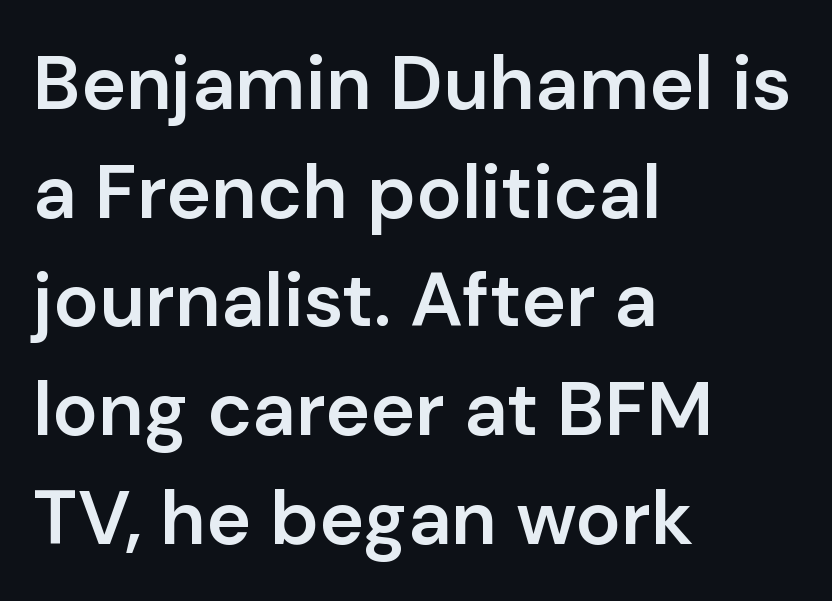
The image shows 76 px semibold sans-serif type, upright; set left-aligned, normal line spacing (1.43x), normal letter spacing, not underlined; low stroke contrast and a medium x-height.
